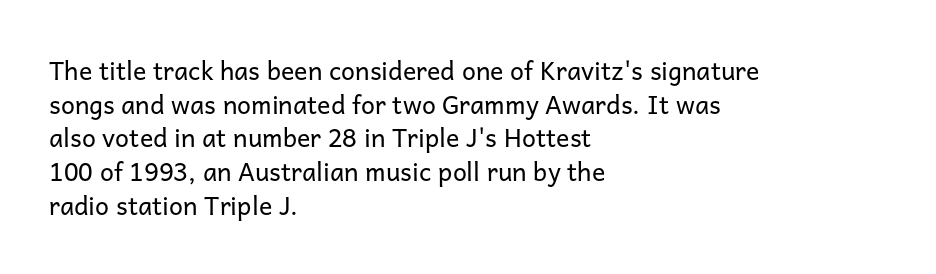
Q: Is the text bold? A: No.
Q: Is the text italic (slanted)? A: No, it is upright.
Q: Is the text underlined? A: No.
Q: How is the paragraph aligned? A: Left-aligned.
Q: Is the spacing between letters normal or unusually wide? A: Normal.
Q: Is the spacing between lines tight, normal or loose? A: Normal.
